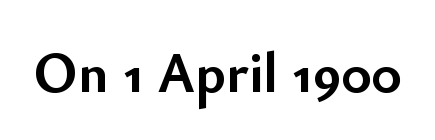
Q: Is the text bold? A: Yes.
Q: Is the text italic (slanted)? A: No, it is upright.
Q: Is the typeface a serif or a sans-serif typeface? A: Sans-serif.
Q: Is the text underlined? A: No.
Q: Is the spacing between letters normal or unusually wide? A: Normal.
Q: Width (condensed, normal, or wide)? A: Normal.
Q: Stroke contrast? A: Low.
Q: x-height? A: Small.
Q: Monospaced? A: No.
